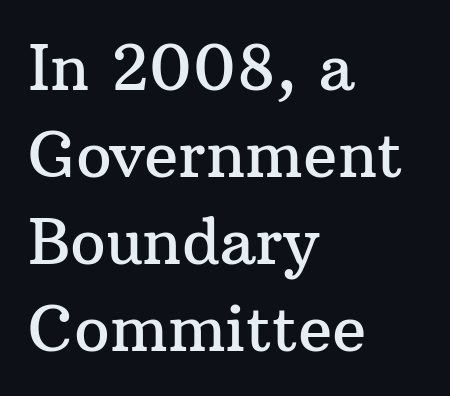
The lines are quadded left. The vertical gap from one line to the next is medium. Here the designer chose a conventional face with non-uniform glyph widths. Stroke terminals: seriffed. The baseline area is clear.
